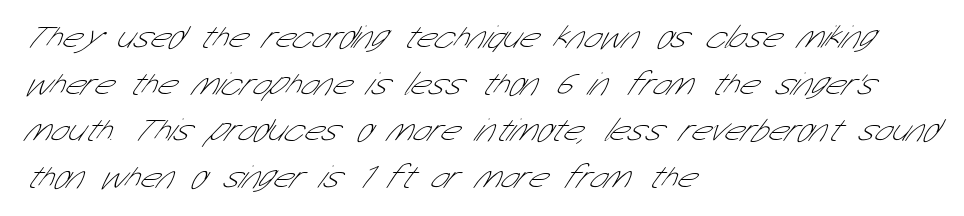
{"serif": "no", "bold": "no", "weight": "thin", "width": "condensed", "stroke_contrast": "low", "x_height": "medium", "monospaced": "no", "underline": "no", "align": "left", "line_spacing": "normal", "line_spacing_ratio": 1.41, "letter_spacing": "normal", "letter_spacing_em": 0.0, "glyph_px": 33}
